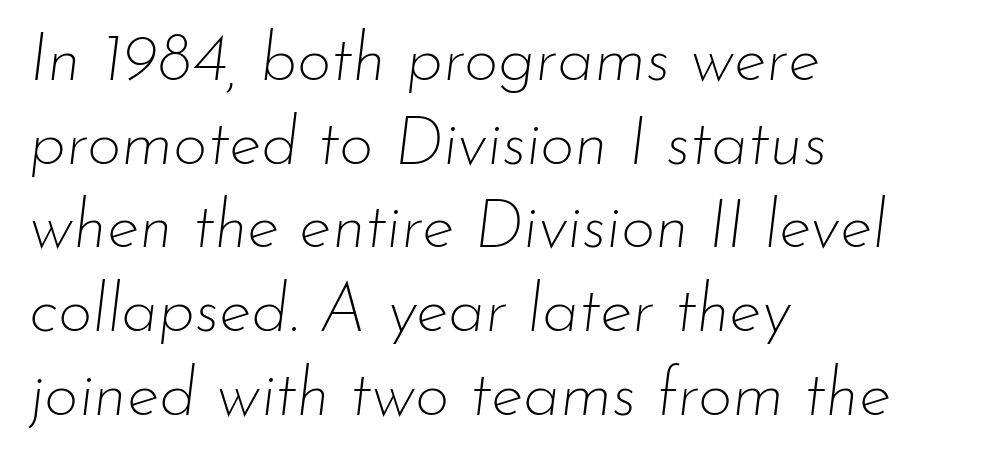
The passage shown has conventional tracking throughout. Here the designer chose a conventional face with non-uniform glyph widths. Check under the words: just untouched page. The space between consecutive lines is moderate. The rendering anchors every line to the left-hand side.
